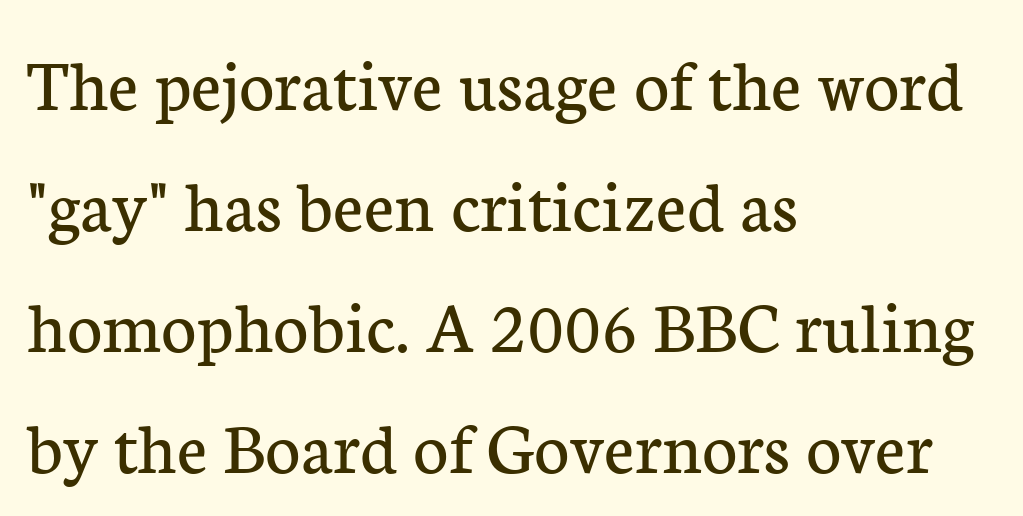
{"serif": "yes", "italic": "no", "bold": "no", "weight": "regular", "width": "normal", "stroke_contrast": "low", "x_height": "medium", "monospaced": "no", "underline": "no", "align": "left", "line_spacing": "normal", "line_spacing_ratio": 1.59, "letter_spacing": "normal", "letter_spacing_em": 0.0, "glyph_px": 76}
